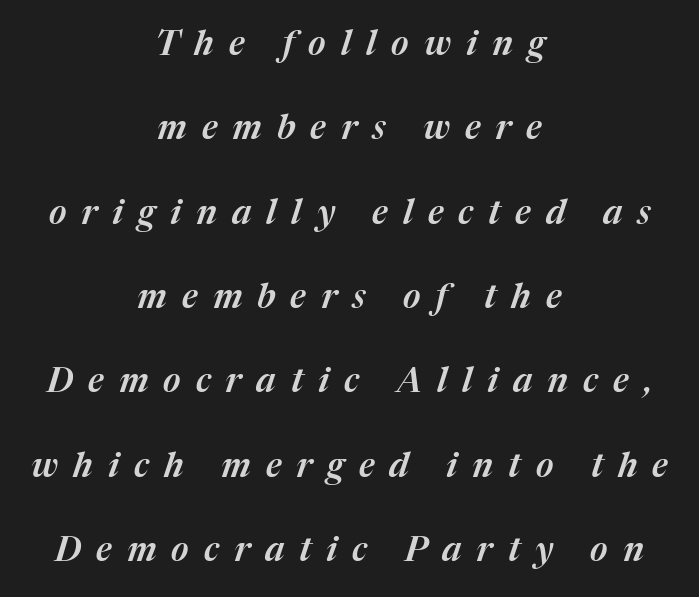
{"italic": "yes", "lean": "right", "slant_degrees": 17, "width": "normal", "stroke_contrast": "medium", "x_height": "medium", "monospaced": "no", "underline": "no", "align": "center", "line_spacing": "loose", "line_spacing_ratio": 2.48, "letter_spacing": "wide", "letter_spacing_em": 0.44, "glyph_px": 34}
